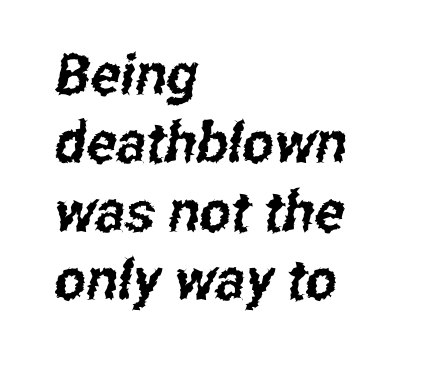
Stroke terminals: plain, sans-serif. In CSS terms this would be text-align: left. Honestly, the letter spacing is just normal — you wouldn't notice it. No word sits above an underline.
